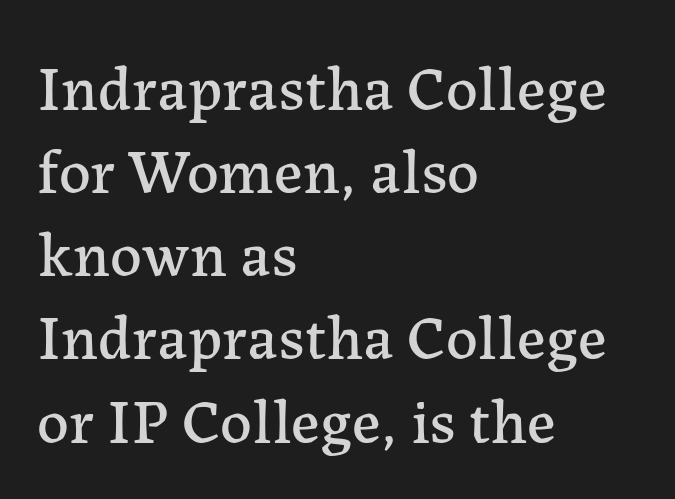
{"serif": "yes", "italic": "no", "width": "normal", "stroke_contrast": "low", "x_height": "medium", "monospaced": "no", "underline": "no", "align": "left", "line_spacing": "normal", "line_spacing_ratio": 1.32, "letter_spacing": "normal", "letter_spacing_em": 0.0, "glyph_px": 63}
